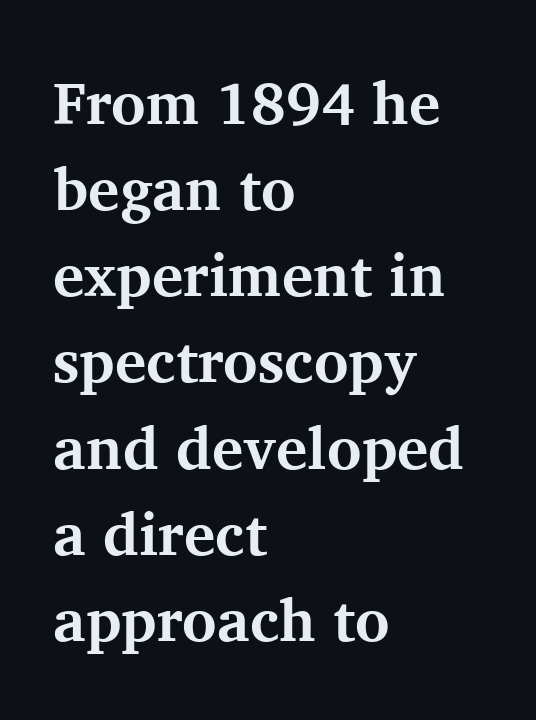
The image shows 59 px bold serif type, upright; set left-aligned, normal line spacing (1.46x), normal letter spacing, not underlined; medium stroke contrast and a medium x-height.
